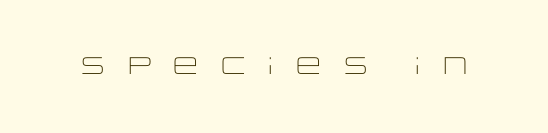
Q: Is the text bold? A: No.
Q: Is the text italic (slanted)? A: No, it is upright.
Q: Is the text underlined? A: No.
Q: Is the spacing between letters normal or unusually wide? A: Unusually wide.
